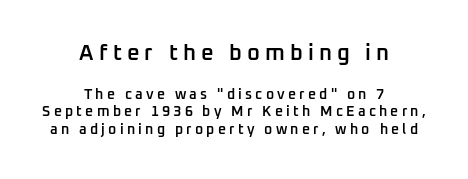
The image shows 22 px text type, upright; set centered, line spacing 1.24x, unusually wide letter spacing (+0.23 em), not underlined; the first (top) block is 1.57x larger.
